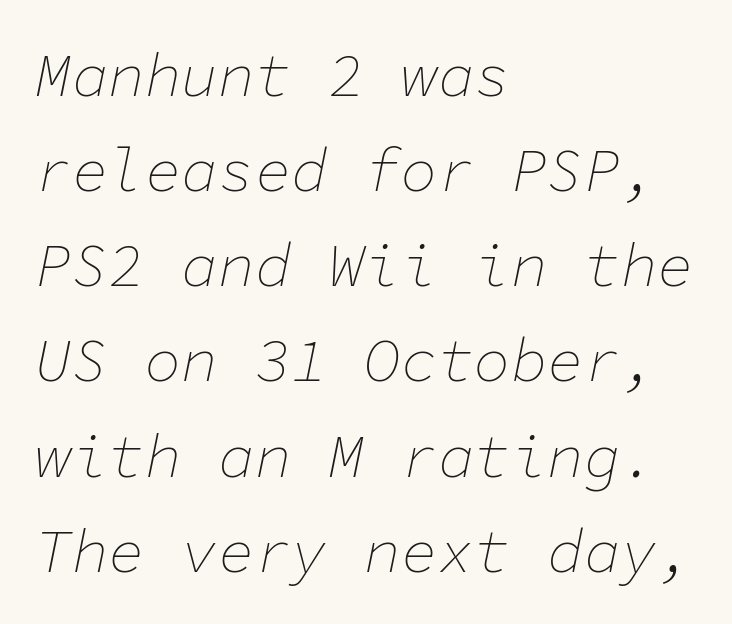
The image shows 61 px thin type, italic (leaning right), monospaced; set left-aligned, normal line spacing (1.56x), normal letter spacing, not underlined; low stroke contrast and a medium x-height.
